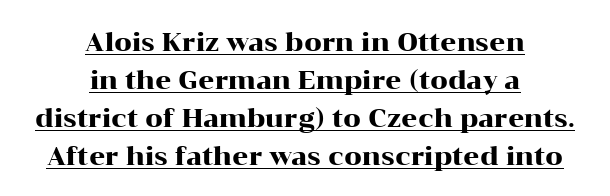
Q: Is the text italic (slanted)? A: No, it is upright.
Q: Is the text underlined? A: Yes.
Q: How is the paragraph aligned? A: Centered.
Q: Is the spacing between letters normal or unusually wide? A: Normal.
Q: Is the spacing between lines tight, normal or loose? A: Normal.
